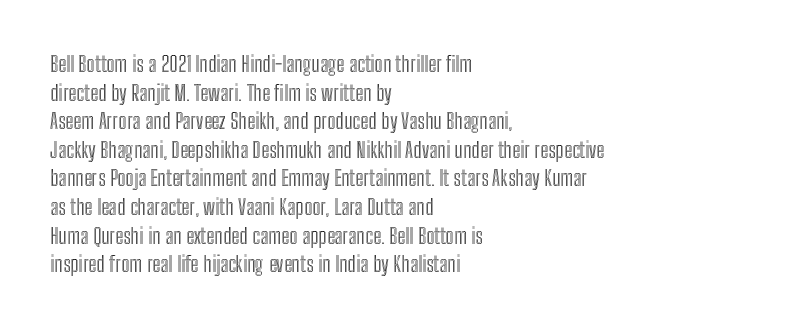
{"italic": "no", "underline": "no", "align": "left", "line_spacing": "normal", "line_spacing_ratio": 1.3, "letter_spacing": "normal", "letter_spacing_em": 0.0, "glyph_px": 22}
